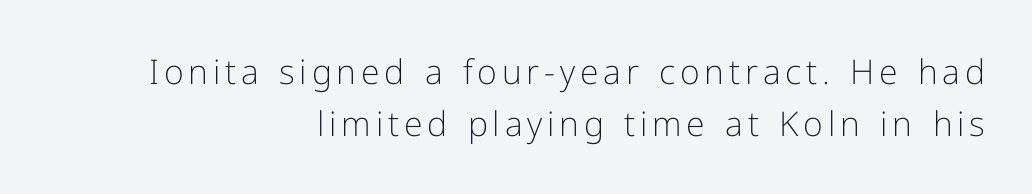
Q: Is the text bold? A: No.
Q: Is the text italic (slanted)? A: No, it is upright.
Q: Is the typeface a serif or a sans-serif typeface? A: Sans-serif.
Q: Is the text underlined? A: No.
Q: How is the paragraph aligned? A: Right-aligned.
Q: Is the spacing between lines tight, normal or loose? A: Normal.
Q: Width (condensed, normal, or wide)? A: Normal.
Q: Stroke contrast? A: Low.
Q: x-height? A: Medium.
Q: Monospaced? A: No.
